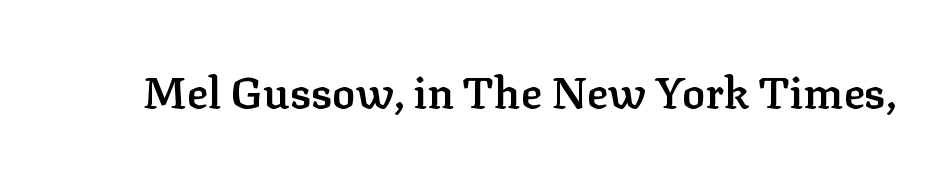
{"serif": "yes", "italic": "no", "bold": "semi", "weight": "semibold", "width": "normal", "stroke_contrast": "low", "x_height": "medium", "monospaced": "no", "underline": "no", "letter_spacing": "normal", "letter_spacing_em": 0.0, "glyph_px": 44}
